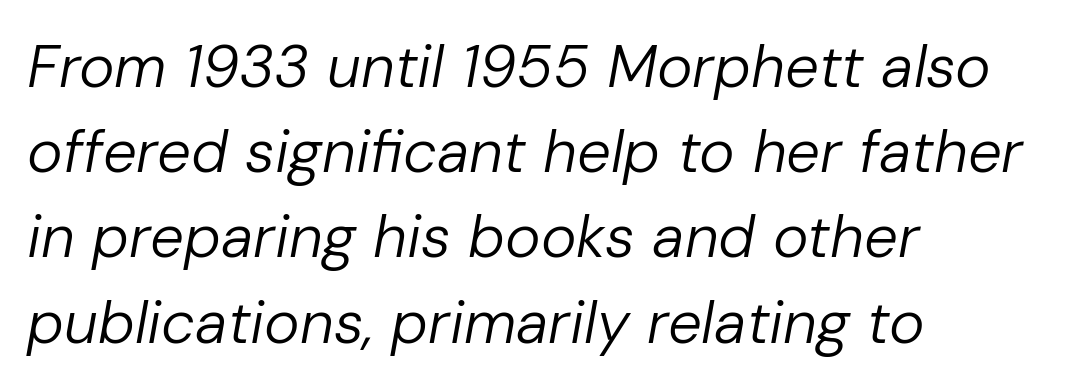
{"italic": "yes", "lean": "right", "slant_degrees": 10, "bold": "no", "weight": "regular", "width": "normal", "stroke_contrast": "low", "x_height": "medium", "monospaced": "no", "underline": "no", "align": "left", "line_spacing": "normal", "line_spacing_ratio": 1.42, "letter_spacing": "normal", "letter_spacing_em": 0.0, "glyph_px": 60}
